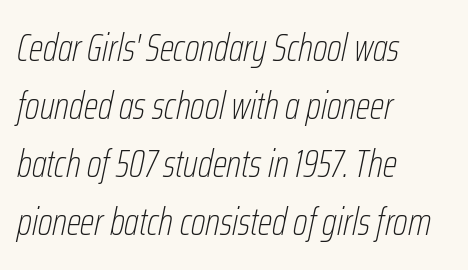
{"italic": "yes", "lean": "right", "slant_degrees": 12, "bold": "no", "weight": "thin", "width": "condensed", "stroke_contrast": "low", "x_height": "medium", "monospaced": "no", "underline": "no", "align": "left", "line_spacing": "normal", "line_spacing_ratio": 1.53, "letter_spacing": "normal", "letter_spacing_em": 0.0, "glyph_px": 38}
